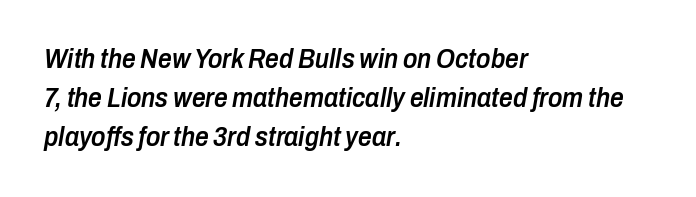
The face used here has a pronounced slope to its letters. Notice how descenders clear the ascenders below comfortably — that's standard leading. The ragged edge is on the right, which tells us the setting is flush left. The words here are not underlined.
